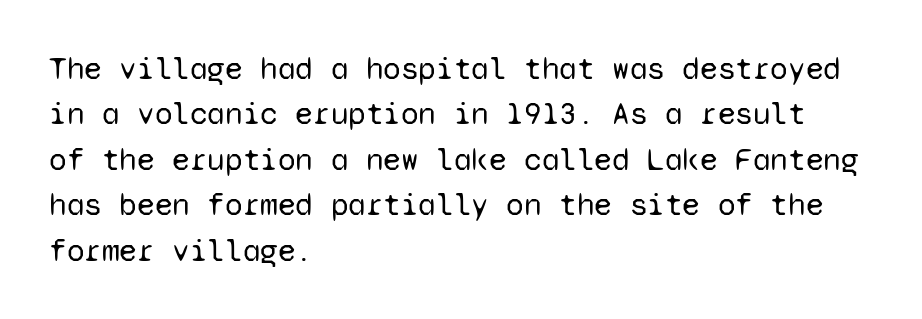
Q: Is the text bold? A: No.
Q: Is the text italic (slanted)? A: No, it is upright.
Q: Is the typeface a serif or a sans-serif typeface? A: Sans-serif.
Q: Is the text underlined? A: No.
Q: How is the paragraph aligned? A: Left-aligned.
Q: Is the spacing between letters normal or unusually wide? A: Normal.
Q: Is the spacing between lines tight, normal or loose? A: Normal.
Q: Width (condensed, normal, or wide)? A: Normal.
Q: Stroke contrast? A: Low.
Q: x-height? A: Medium.
Q: Monospaced? A: Yes.
